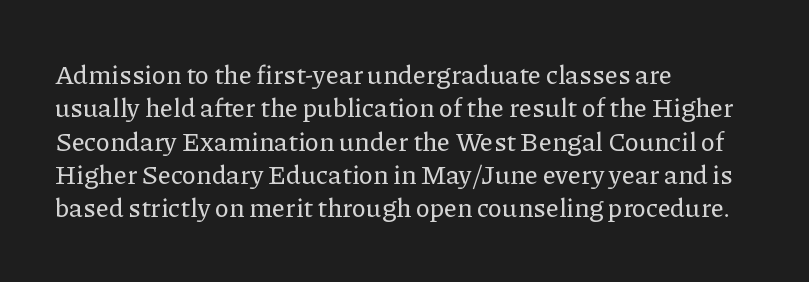
Q: Is the text italic (slanted)? A: No, it is upright.
Q: Is the text underlined? A: No.
Q: How is the paragraph aligned? A: Left-aligned.
Q: Is the spacing between letters normal or unusually wide? A: Normal.
Q: Is the spacing between lines tight, normal or loose? A: Normal.
